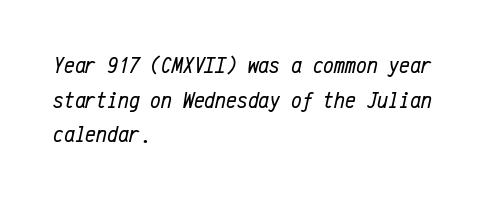
The image shows 24 px text type, italic (leaning right); set left-aligned, normal line spacing (1.44x), normal letter spacing, not underlined.
